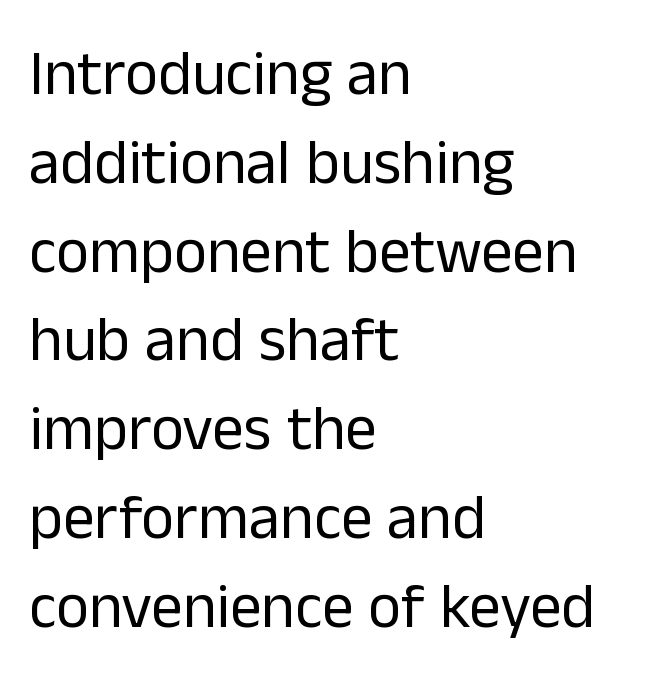
This is roman type, the default non-slanted kind. The passage shown stacks its lines at a standard gap. A typesetter would call this proportional, since set widths differ per character. The passage shown is typeset with a sans-serif family. Spacing between characters is what you'd get straight out of the box. Honestly, there is no underline to notice here at all.
